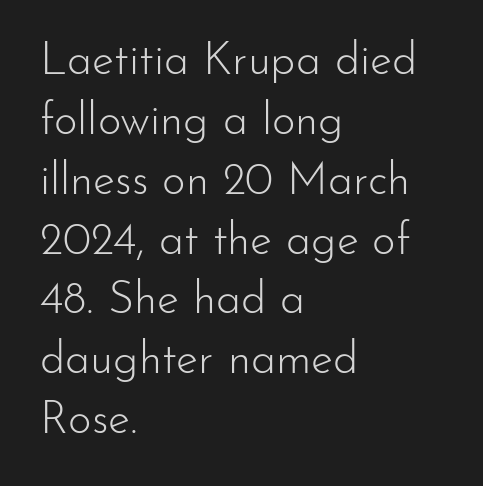
The image shows 45 px light sans-serif type, upright; set left-aligned, normal line spacing (1.33x), normal letter spacing, not underlined; low stroke contrast and a small x-height.
